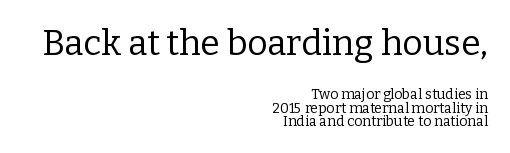
{"serif": "yes", "italic": "no", "bold": "no", "weight": "regular", "width": "normal", "stroke_contrast": "low", "x_height": "medium", "monospaced": "no", "underline": "no", "align": "right", "line_spacing": "tight", "line_spacing_ratio": 0.99, "letter_spacing": "normal", "letter_spacing_em": 0.0, "larger_block": "first", "size_ratio": 2.5, "glyph_px": 35}
